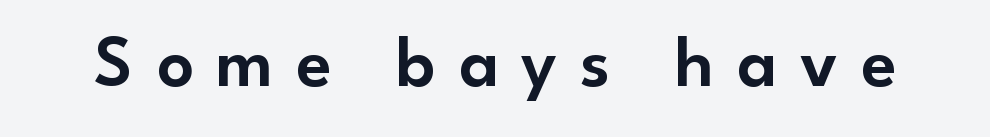
{"serif": "no", "italic": "no", "width": "normal", "stroke_contrast": "low", "x_height": "small", "monospaced": "no", "underline": "no", "letter_spacing": "wide", "letter_spacing_em": 0.32, "glyph_px": 72}
